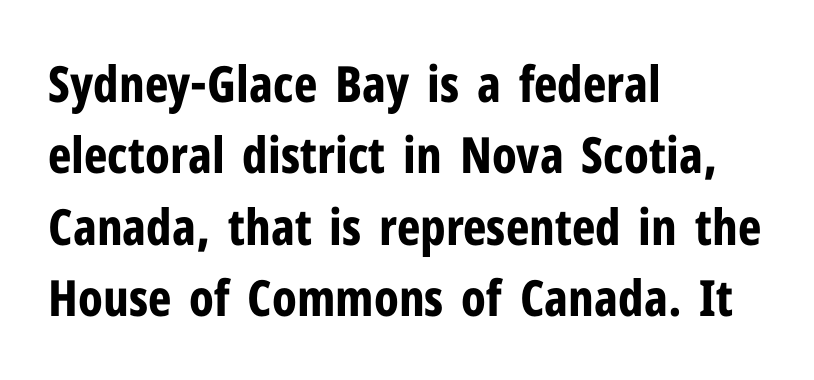
Has an underline been added? It has not. Baseline-to-baseline distance is the conventional proportion of letter height. This is roman type, the default non-slanted kind. In terms of weight, the rendering is a true, heavy bold. The passage shown is typed in a proportional face where columns would drift.
